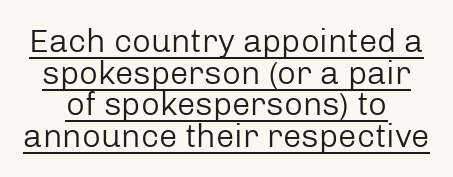
Quick note: interline space is minimal. Proportional: the letters do not fall into vertical columns. Tracking value appears to be zero — textbook default spacing. Descenders here cross a horizontal rule under the line. Ordinary non-slanted type is in use. The font is comparable to plain body text, perhaps lighter.
